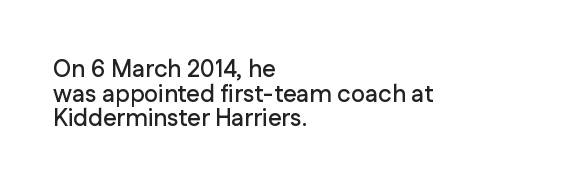
{"italic": "no", "underline": "no", "align": "left", "line_spacing": "tight", "line_spacing_ratio": 1.03, "letter_spacing": "normal", "letter_spacing_em": 0.0, "glyph_px": 24}
